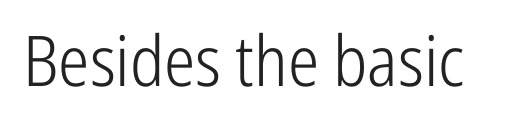
The image shows 70 px light, condensed sans-serif type, upright; set normal letter spacing, not underlined; low stroke contrast and a medium x-height.
